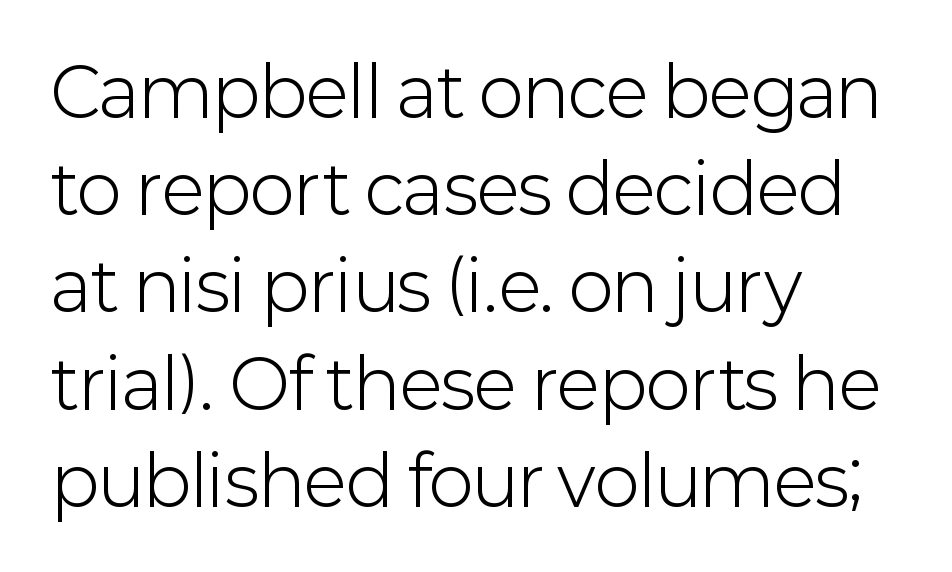
{"serif": "no", "italic": "no", "bold": "no", "weight": "light", "width": "normal", "stroke_contrast": "low", "x_height": "medium", "monospaced": "no", "underline": "no", "align": "left", "line_spacing": "normal", "line_spacing_ratio": 1.43, "letter_spacing": "normal", "letter_spacing_em": 0.0, "glyph_px": 68}
